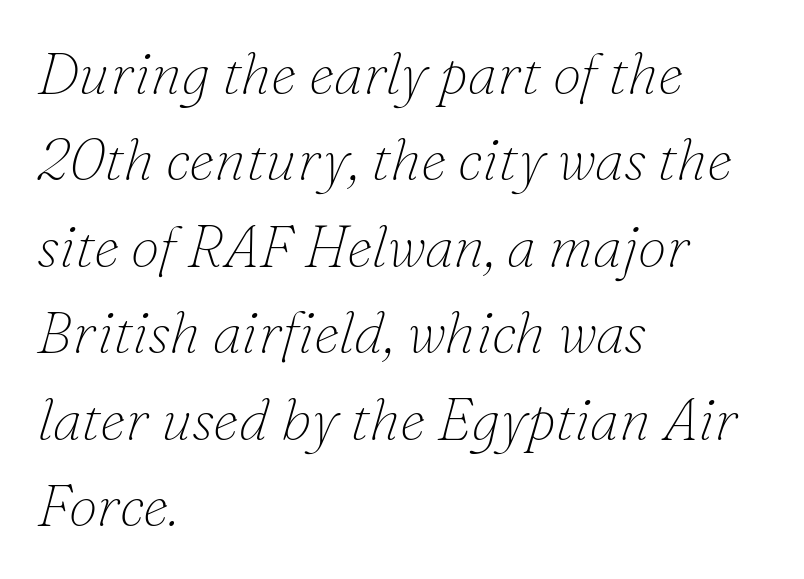
Spacing verdict: proportional, widths tailored to each character. Students, note that the glyphs here touch the page at normal intervals. The whole block is typeset with a tilt. The letterforms sit at book weight or below. Look at the bottom of the vertical strokes: they flare into serifs here.
